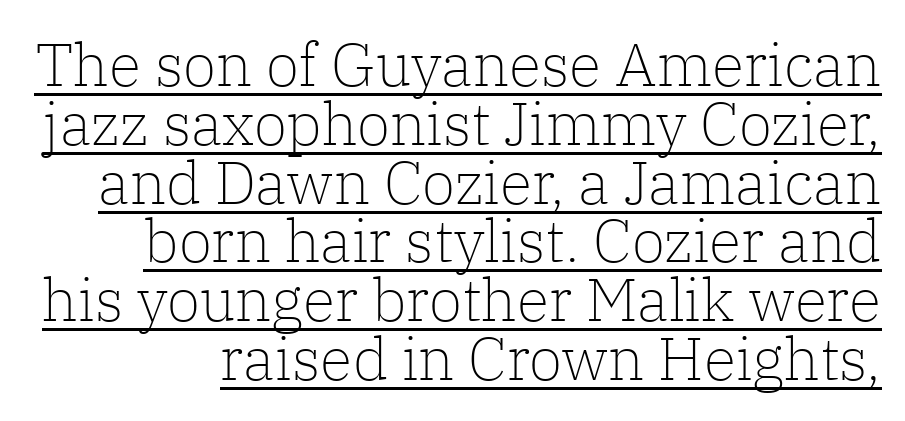
Q: Is the text bold? A: No.
Q: Is the text italic (slanted)? A: No, it is upright.
Q: Is the typeface a serif or a sans-serif typeface? A: Serif.
Q: Is the text underlined? A: Yes.
Q: Is the spacing between letters normal or unusually wide? A: Normal.
Q: Is the spacing between lines tight, normal or loose? A: Tight.
Q: Width (condensed, normal, or wide)? A: Normal.
Q: Stroke contrast? A: Low.
Q: x-height? A: Medium.
Q: Monospaced? A: No.
